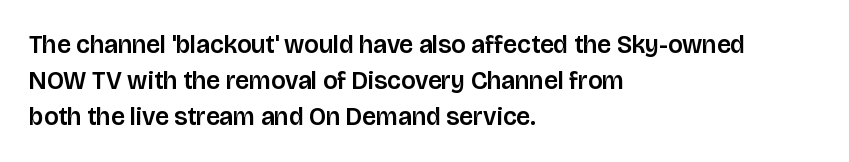
{"italic": "no", "underline": "no", "align": "left", "line_spacing": "normal", "line_spacing_ratio": 1.45, "letter_spacing": "normal", "letter_spacing_em": 0.0, "glyph_px": 25}
